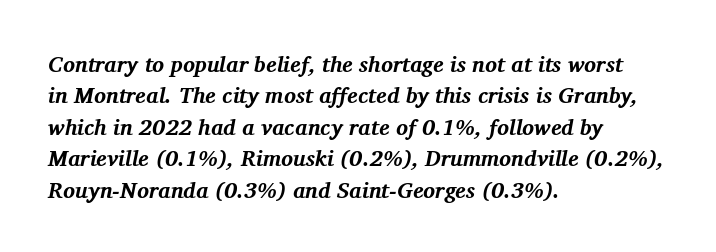
{"italic": "yes", "lean": "right", "slant_degrees": 11, "bold": "yes", "underline": "no", "align": "left", "line_spacing": "normal", "line_spacing_ratio": 1.43, "letter_spacing": "normal", "letter_spacing_em": 0.0, "glyph_px": 22}
